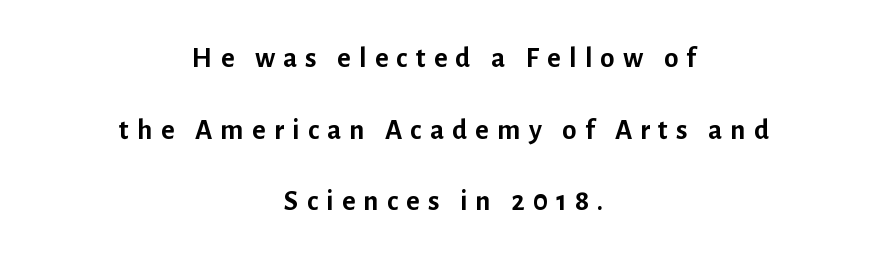
{"serif": "no", "italic": "no", "bold": "yes", "weight": "semibold", "width": "normal", "stroke_contrast": "low", "x_height": "medium", "monospaced": "no", "underline": "no", "align": "center", "line_spacing": "loose", "line_spacing_ratio": 2.47, "letter_spacing": "wide", "letter_spacing_em": 0.28, "glyph_px": 29}
